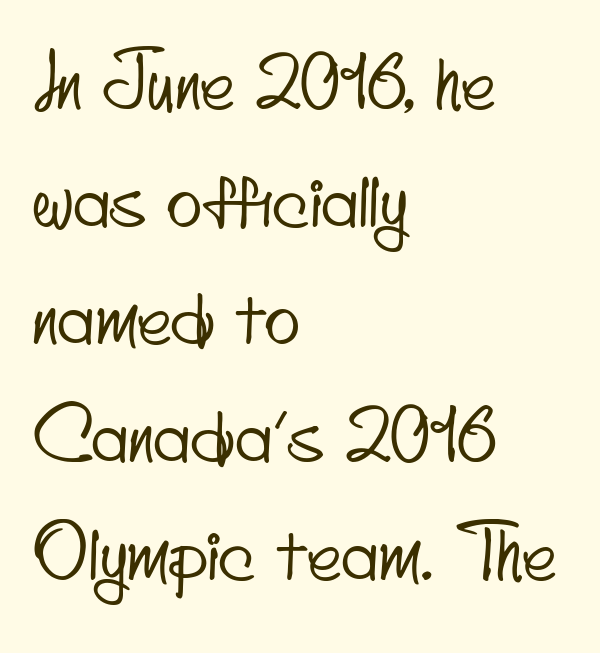
Caption: standard tracking, unaltered. Does the type have serifs? No, each stem ends abruptly. This sample has the flowing, uneven cadence of proportional lettering. Only glyphs here, with clear space below each row. The rendering uses a moderate line-height, typical for paragraphs.
